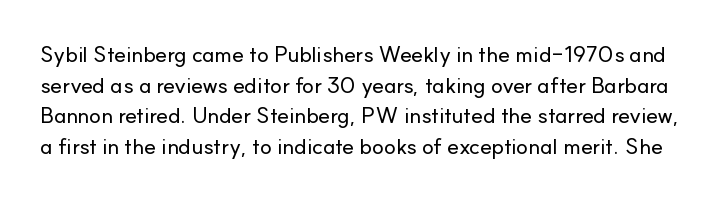
Q: Is the text italic (slanted)? A: No, it is upright.
Q: Is the text underlined? A: No.
Q: Is the spacing between letters normal or unusually wide? A: Normal.
Q: Is the spacing between lines tight, normal or loose? A: Normal.
